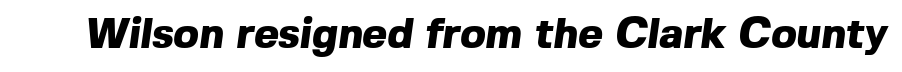
The glyphs are unaccompanied by any horizontal stroke below them. A sans-serif font was chosen for this passage. Observe the ordinary spacing: letters are neighbours, not strangers. The letters are bold, with thick, heavy strokes. This sample has the flowing, uneven cadence of proportional lettering.
